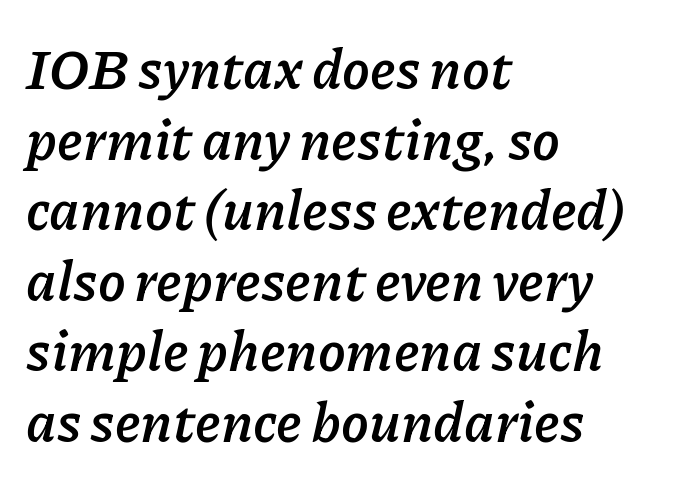
Letter spacing: default. Reading down the block, your eye returns to a fixed left position each line. Bold? Absolutely — the strokes are thick and heavy. These lines are rendered in a variable-pitch font. Unmarked baselines from the first word to the last. Notice how the stems are inclined rather than vertical — that's the hallmark of italics.
